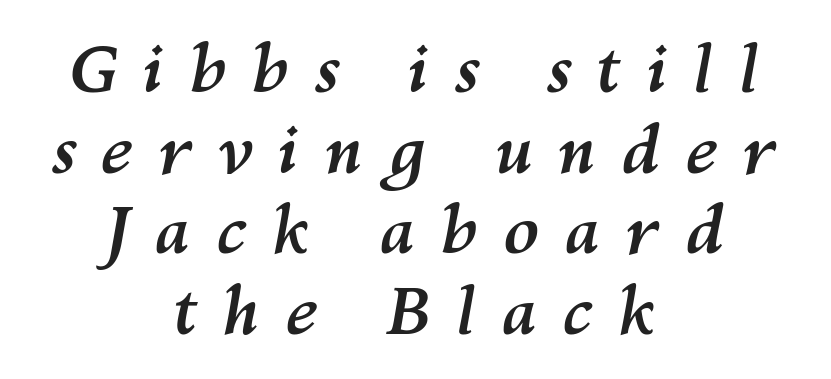
{"italic": "yes", "lean": "right", "slant_degrees": 10, "bold": "yes", "weight": "semibold", "width": "normal", "stroke_contrast": "medium", "x_height": "medium", "monospaced": "no", "underline": "no", "align": "center", "line_spacing_ratio": 1.22, "letter_spacing": "wide", "letter_spacing_em": 0.37, "glyph_px": 66}
